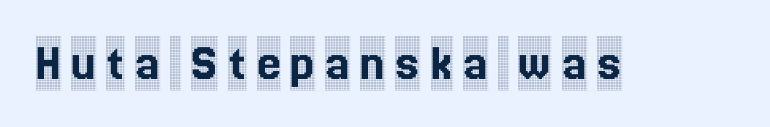
The image shows 54 px condensed serif type, upright; set not underlined; a large x-height.
